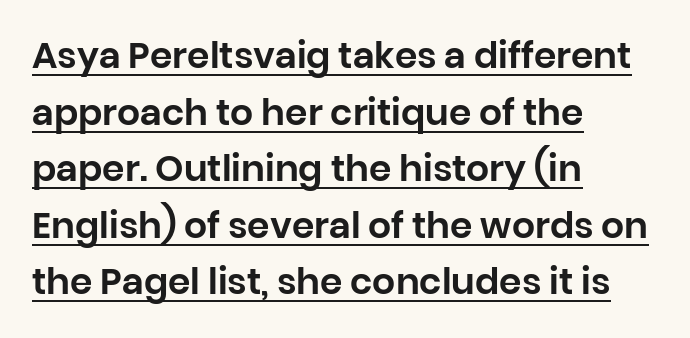
The image shows 36 px sans-serif type, upright; set left-aligned, normal line spacing (1.57x), normal letter spacing, underlined; low stroke contrast and a large x-height.
